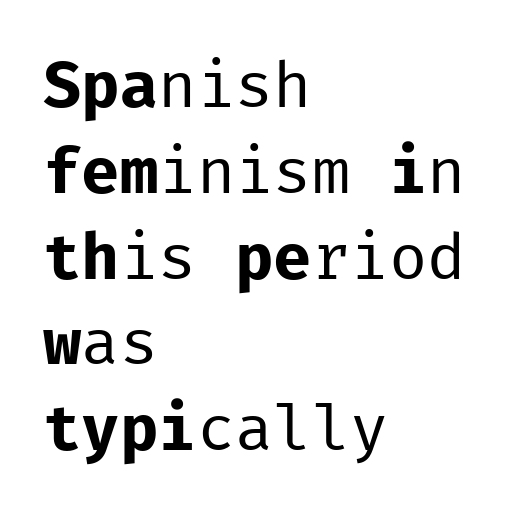
{"serif": "no", "italic": "no", "bold": "no", "weight": "regular", "width": "normal", "stroke_contrast": "low", "x_height": "medium", "monospaced": "yes", "underline": "no", "align": "left", "line_spacing": "normal", "line_spacing_ratio": 1.34, "letter_spacing": "normal", "letter_spacing_em": 0.0, "glyph_px": 64}
